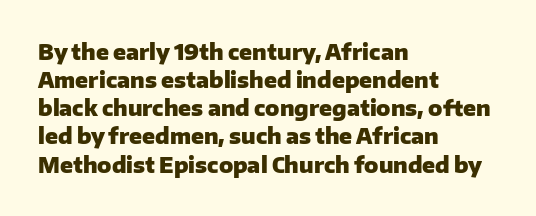
{"italic": "no", "bold": "yes", "underline": "no", "align": "left", "line_spacing": "normal", "line_spacing_ratio": 1.34, "letter_spacing": "normal", "letter_spacing_em": 0.0, "glyph_px": 21}
